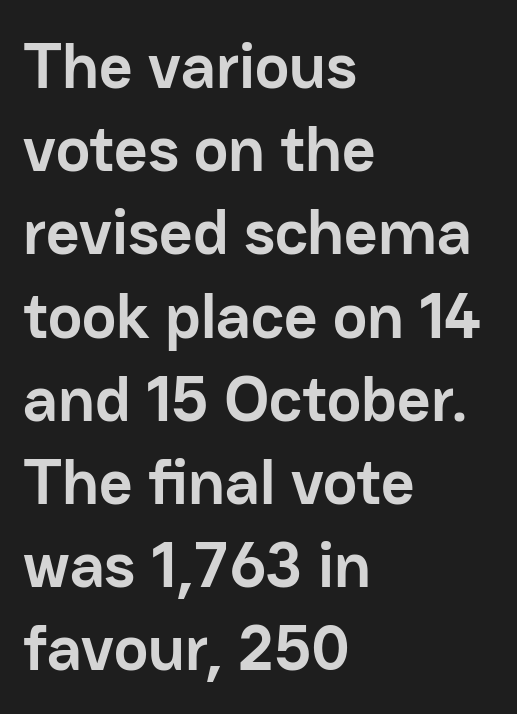
Tracking value appears to be zero — textbook default spacing. This is the regular roman posture of the typeface. Beneath every word, the page is bare. Notice how the passage keeps a crisp vertical edge on the left only. Each new line begins a customary step beneath the previous one.
